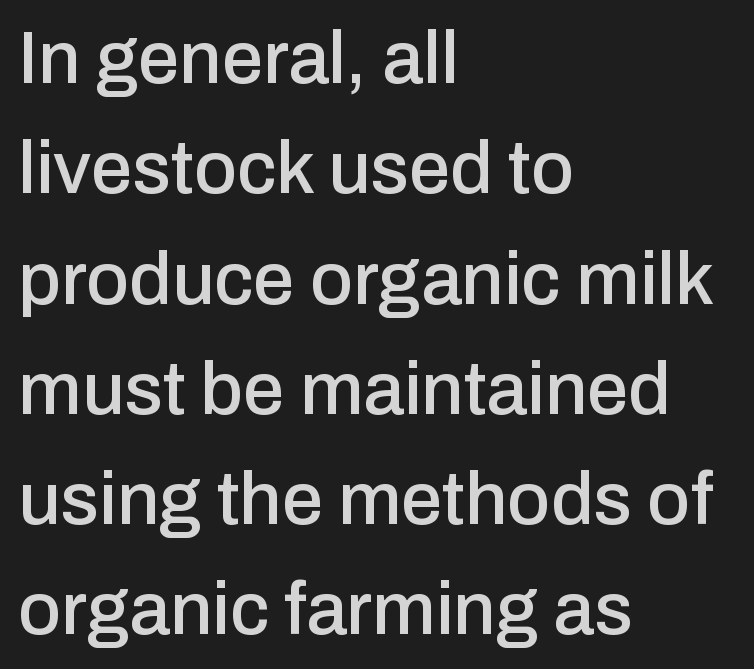
{"serif": "no", "italic": "no", "width": "normal", "stroke_contrast": "low", "x_height": "medium", "monospaced": "no", "underline": "no", "align": "left", "line_spacing": "normal", "line_spacing_ratio": 1.49, "letter_spacing": "normal", "letter_spacing_em": 0.0, "glyph_px": 74}
